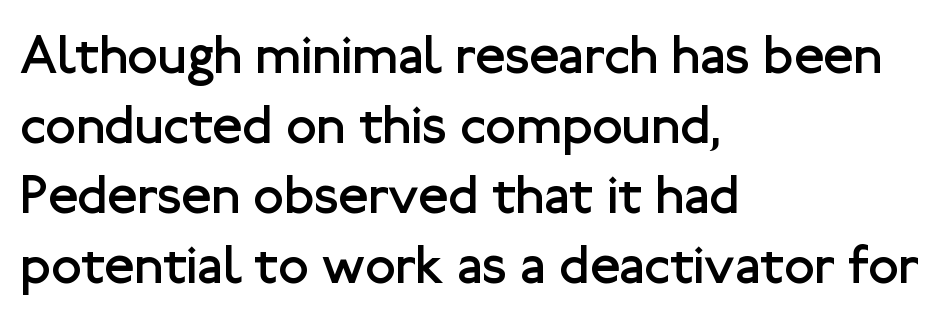
The image shows 55 px regular-weight sans-serif type, upright; set left-aligned, normal line spacing (1.27x), normal letter spacing, not underlined; low stroke contrast and a medium x-height.
